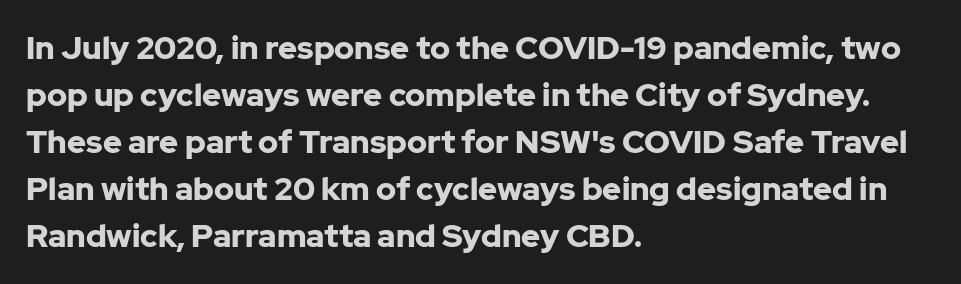
Q: Is the text bold? A: Yes.
Q: Is the text italic (slanted)? A: No, it is upright.
Q: Is the typeface a serif or a sans-serif typeface? A: Sans-serif.
Q: Is the text underlined? A: No.
Q: How is the paragraph aligned? A: Left-aligned.
Q: Is the spacing between letters normal or unusually wide? A: Normal.
Q: Is the spacing between lines tight, normal or loose? A: Normal.
Q: Width (condensed, normal, or wide)? A: Normal.
Q: Stroke contrast? A: Low.
Q: x-height? A: Medium.
Q: Monospaced? A: No.
